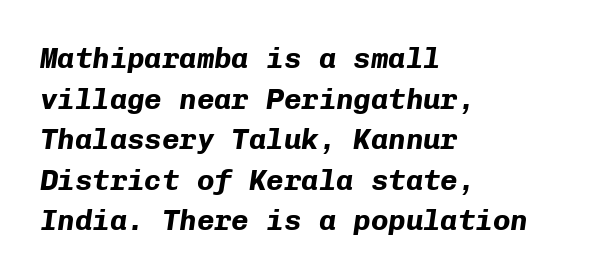
The image shows 29 px bold type, italic (leaning right), monospaced; set left-aligned, normal line spacing (1.4x), normal letter spacing, not underlined; low stroke contrast and a medium x-height.
